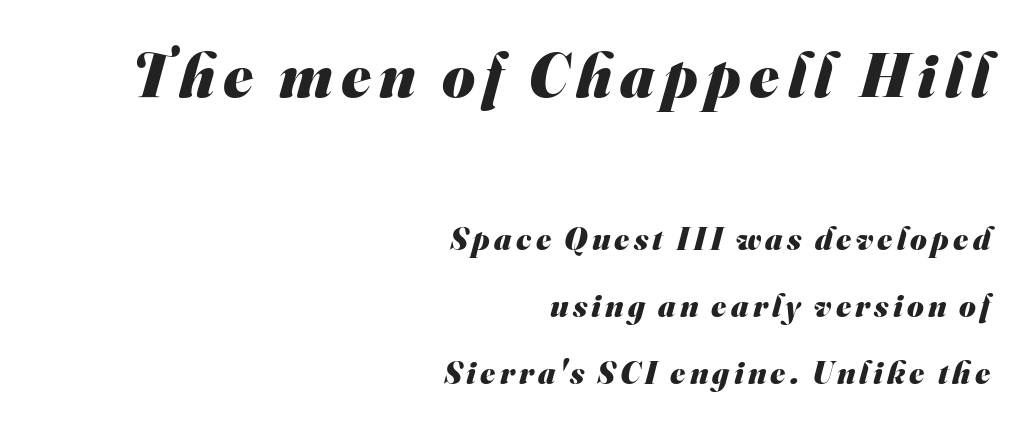
The image shows 63 px heavy sans-serif type; set right-aligned, loose line spacing (2.1x), not underlined; the first (top) block is 1.97x larger; medium stroke contrast and a small x-height.
